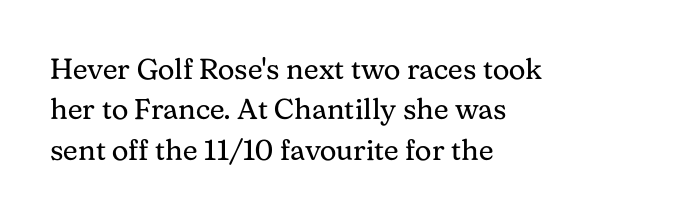
{"serif": "yes", "italic": "no", "bold": "no", "weight": "regular", "width": "normal", "stroke_contrast": "medium", "x_height": "medium", "monospaced": "no", "underline": "no", "align": "left", "line_spacing": "normal", "line_spacing_ratio": 1.39, "letter_spacing": "normal", "letter_spacing_em": 0.0, "glyph_px": 29}
